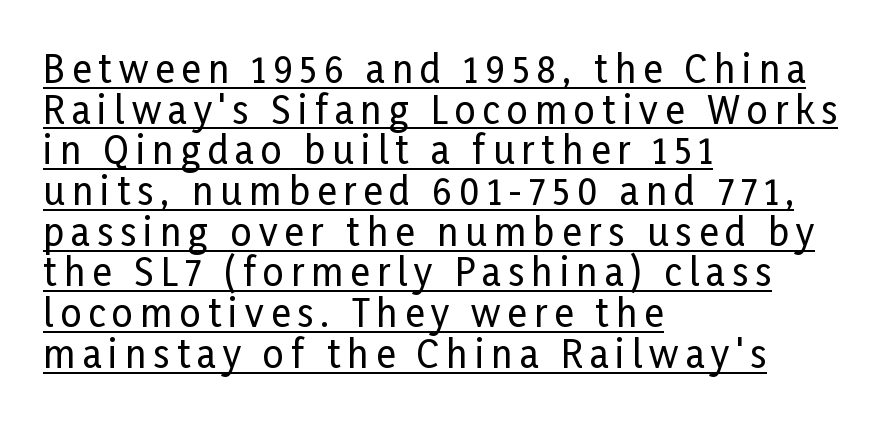
{"serif": "no", "italic": "no", "width": "condensed", "stroke_contrast": "low", "x_height": "medium", "monospaced": "no", "underline": "yes", "align": "left", "line_spacing": "tight", "line_spacing_ratio": 1.1, "glyph_px": 37}
